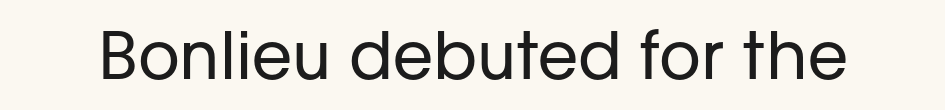
The image shows 65 px regular-weight sans-serif type, upright; set normal letter spacing, not underlined; low stroke contrast and a medium x-height.
